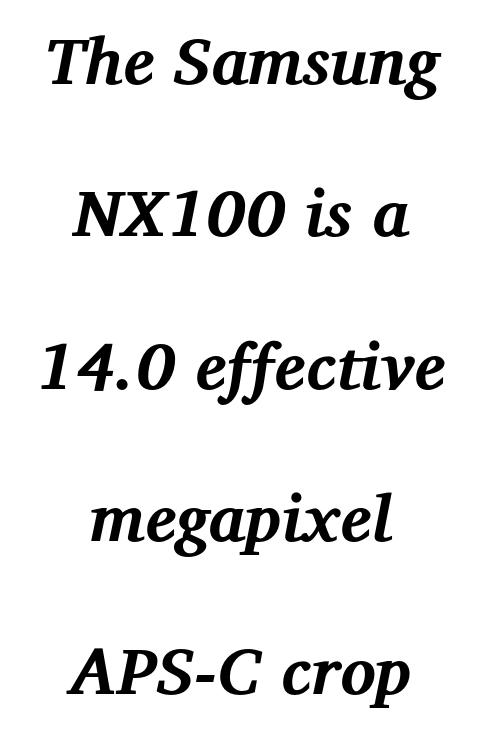
Q: Is the text bold? A: Yes.
Q: Is the text italic (slanted)? A: Yes, it leans right by about 12 degrees.
Q: Is the typeface a serif or a sans-serif typeface? A: Serif.
Q: Is the text underlined? A: No.
Q: How is the paragraph aligned? A: Centered.
Q: Is the spacing between letters normal or unusually wide? A: Normal.
Q: Is the spacing between lines tight, normal or loose? A: Loose.
Q: Width (condensed, normal, or wide)? A: Normal.
Q: Stroke contrast? A: Medium.
Q: x-height? A: Medium.
Q: Monospaced? A: No.
